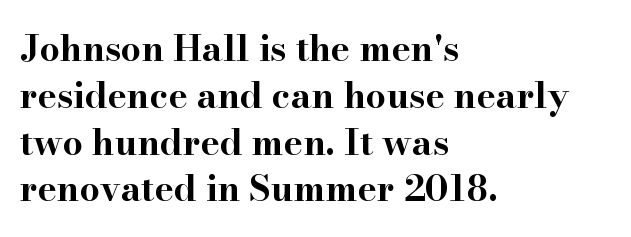
{"serif": "yes", "italic": "no", "bold": "yes", "weight": "bold", "width": "wide", "stroke_contrast": "high", "x_height": "small", "monospaced": "no", "underline": "no", "align": "left", "line_spacing": "normal", "line_spacing_ratio": 1.3, "letter_spacing": "normal", "letter_spacing_em": 0.0, "glyph_px": 36}
